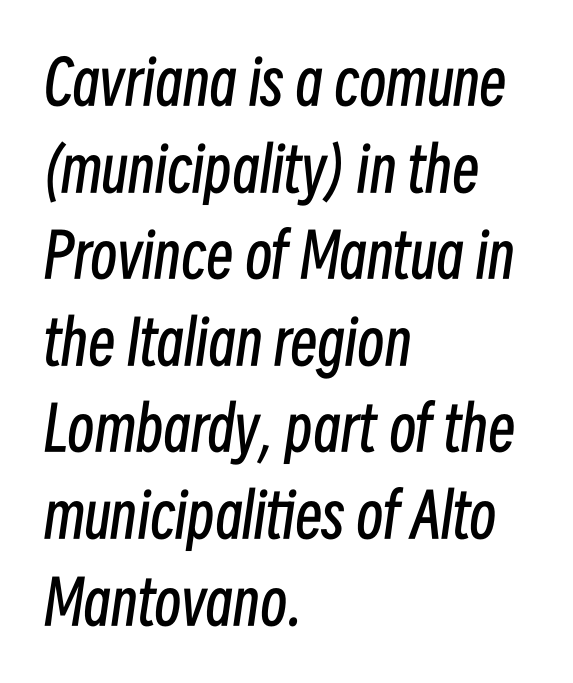
{"italic": "yes", "lean": "right", "slant_degrees": 8, "bold": "no", "weight": "regular", "width": "condensed", "stroke_contrast": "low", "x_height": "medium", "monospaced": "no", "underline": "no", "align": "left", "line_spacing": "normal", "line_spacing_ratio": 1.42, "letter_spacing": "normal", "letter_spacing_em": 0.0, "glyph_px": 61}
